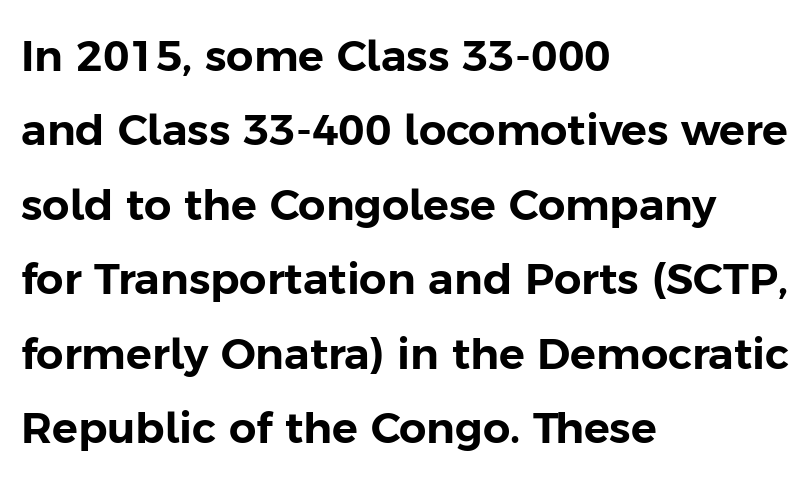
{"serif": "no", "italic": "no", "width": "normal", "stroke_contrast": "low", "x_height": "medium", "monospaced": "no", "underline": "no", "align": "left", "line_spacing_ratio": 1.73, "letter_spacing": "normal", "letter_spacing_em": 0.0, "glyph_px": 43}
